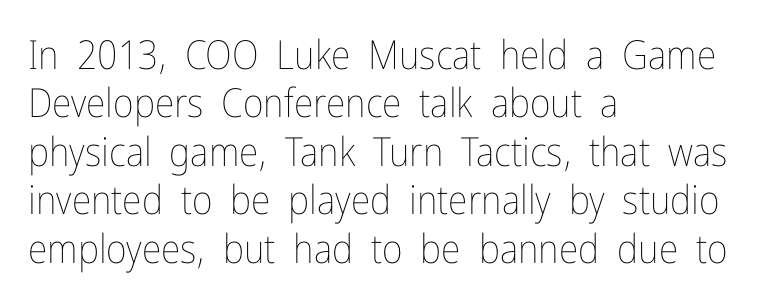
{"italic": "no", "bold": "no", "weight": "thin", "width": "condensed", "stroke_contrast": "low", "x_height": "medium", "monospaced": "no", "underline": "no", "align": "left", "line_spacing_ratio": 1.21, "letter_spacing": "normal", "letter_spacing_em": 0.0, "glyph_px": 40}
